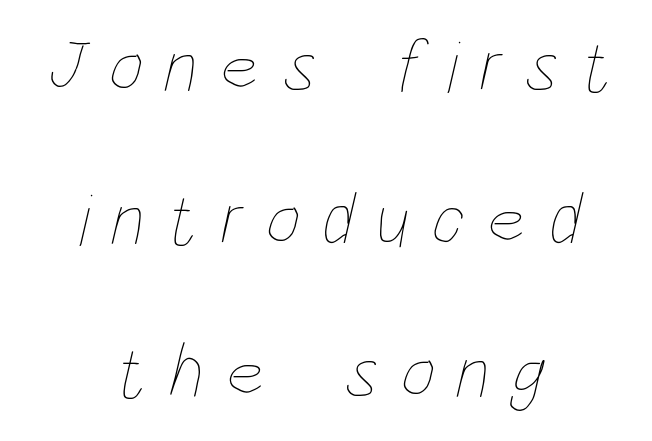
Q: Is the text bold? A: No.
Q: Is the text underlined? A: No.
Q: How is the paragraph aligned? A: Centered.
Q: Is the spacing between letters normal or unusually wide? A: Unusually wide.
Q: Is the spacing between lines tight, normal or loose? A: Loose.
Q: Width (condensed, normal, or wide)? A: Condensed.
Q: Stroke contrast? A: Low.
Q: x-height? A: Large.
Q: Monospaced? A: No.
